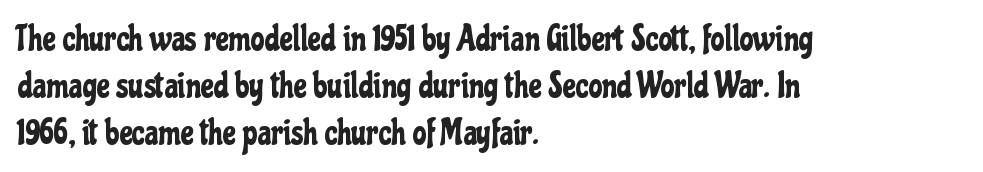
Q: Is the text italic (slanted)? A: No, it is upright.
Q: Is the typeface a serif or a sans-serif typeface? A: Sans-serif.
Q: Is the text underlined? A: No.
Q: How is the paragraph aligned? A: Left-aligned.
Q: Is the spacing between letters normal or unusually wide? A: Normal.
Q: Is the spacing between lines tight, normal or loose? A: Normal.
Q: Width (condensed, normal, or wide)? A: Condensed.
Q: Stroke contrast? A: Low.
Q: x-height? A: Medium.
Q: Monospaced? A: No.
